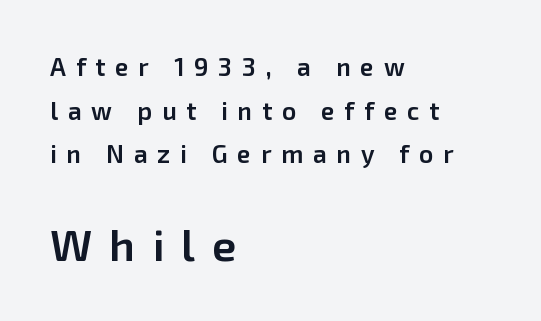
Q: Is the text bold? A: Semi-bold.
Q: Is the text italic (slanted)? A: No, it is upright.
Q: Is the typeface a serif or a sans-serif typeface? A: Sans-serif.
Q: Is the text underlined? A: No.
Q: How is the paragraph aligned? A: Left-aligned.
Q: Is the spacing between letters normal or unusually wide? A: Unusually wide.
Q: Which block of text is set in a larger size, the first (top) or the second (bottom)? A: The second (bottom) one.
Q: Width (condensed, normal, or wide)? A: Normal.
Q: Stroke contrast? A: Low.
Q: x-height? A: Medium.
Q: Monospaced? A: No.
